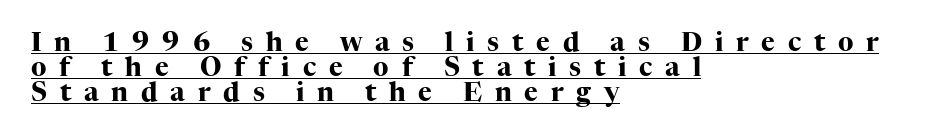
Q: Is the text bold? A: Yes.
Q: Is the text italic (slanted)? A: No, it is upright.
Q: Is the text underlined? A: Yes.
Q: How is the paragraph aligned? A: Left-aligned.
Q: Is the spacing between letters normal or unusually wide? A: Unusually wide.
Q: Is the spacing between lines tight, normal or loose? A: Tight.
